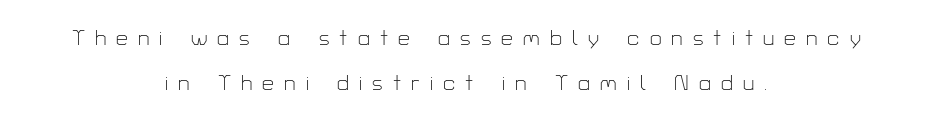
Q: Is the text bold? A: No.
Q: Is the text italic (slanted)? A: No, it is upright.
Q: Is the text underlined? A: No.
Q: How is the paragraph aligned? A: Centered.
Q: Is the spacing between letters normal or unusually wide? A: Unusually wide.
Q: Is the spacing between lines tight, normal or loose? A: Loose.
